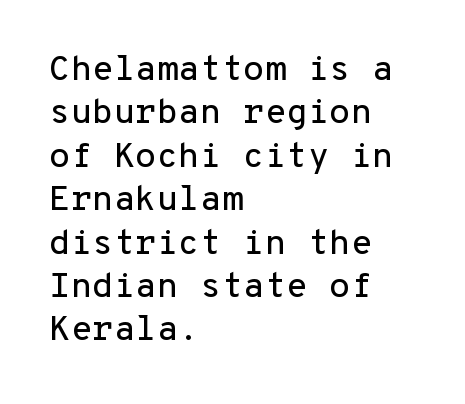
Q: Is the text italic (slanted)? A: No, it is upright.
Q: Is the typeface a serif or a sans-serif typeface? A: Sans-serif.
Q: Is the text underlined? A: No.
Q: How is the paragraph aligned? A: Left-aligned.
Q: Is the spacing between letters normal or unusually wide? A: Normal.
Q: Width (condensed, normal, or wide)? A: Normal.
Q: Stroke contrast? A: Low.
Q: x-height? A: Medium.
Q: Monospaced? A: Yes.
